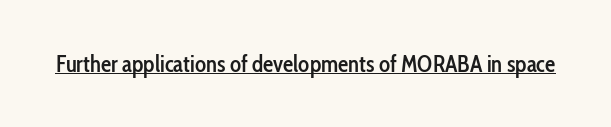
{"italic": "no", "bold": "semi", "underline": "yes", "letter_spacing": "normal", "letter_spacing_em": 0.0, "glyph_px": 23}
